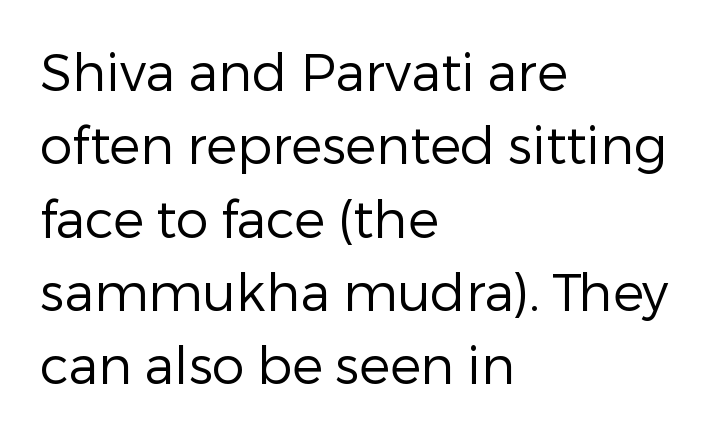
Q: Is the text bold? A: No.
Q: Is the text italic (slanted)? A: No, it is upright.
Q: Is the typeface a serif or a sans-serif typeface? A: Sans-serif.
Q: Is the text underlined? A: No.
Q: How is the paragraph aligned? A: Left-aligned.
Q: Is the spacing between letters normal or unusually wide? A: Normal.
Q: Is the spacing between lines tight, normal or loose? A: Normal.
Q: Width (condensed, normal, or wide)? A: Normal.
Q: Stroke contrast? A: Low.
Q: x-height? A: Medium.
Q: Monospaced? A: No.
